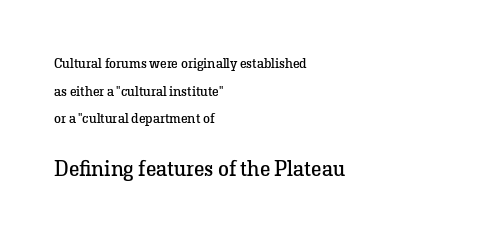
Q: Is the text bold? A: No.
Q: Is the text italic (slanted)? A: No, it is upright.
Q: Is the text underlined? A: No.
Q: How is the paragraph aligned? A: Left-aligned.
Q: Is the spacing between letters normal or unusually wide? A: Normal.
Q: Is the spacing between lines tight, normal or loose? A: Loose.
Q: Which block of text is set in a larger size, the first (top) or the second (bottom)? A: The second (bottom) one.
